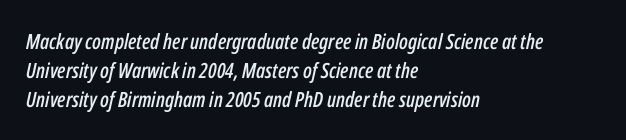
{"italic": "yes", "lean": "right", "slant_degrees": 12, "underline": "no", "align": "left", "line_spacing": "normal", "line_spacing_ratio": 1.37, "letter_spacing": "normal", "letter_spacing_em": 0.0, "glyph_px": 21}
